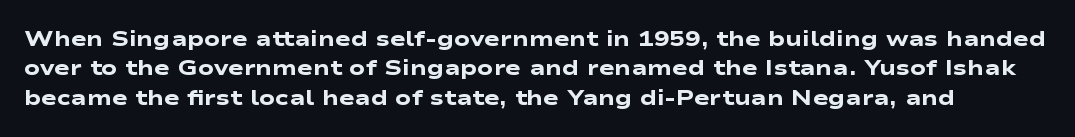
Q: Is the text bold? A: Yes.
Q: Is the text underlined? A: No.
Q: Is the spacing between letters normal or unusually wide? A: Normal.
Q: Is the spacing between lines tight, normal or loose? A: Normal.
